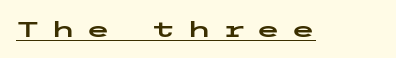
Q: Is the text italic (slanted)? A: No, it is upright.
Q: Is the text underlined? A: Yes.
Q: Is the spacing between letters normal or unusually wide? A: Unusually wide.
